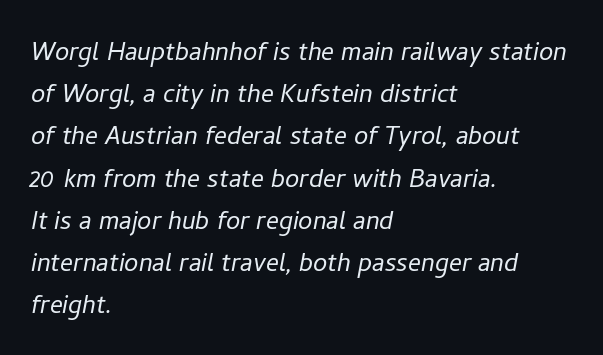
Check under the words: just untouched page. Character widths vary here, with narrow letters taking less room than wide ones. The paragraph has a hard left edge and a soft right edge. One glance says typical: line gaps are just what's usual. Weight: in the light-to-regular range. This sample uses plain, unmodified letter spacing.
